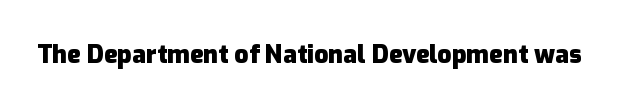
Q: Is the text bold? A: Yes.
Q: Is the text italic (slanted)? A: No, it is upright.
Q: Is the text underlined? A: No.
Q: Is the spacing between letters normal or unusually wide? A: Normal.
